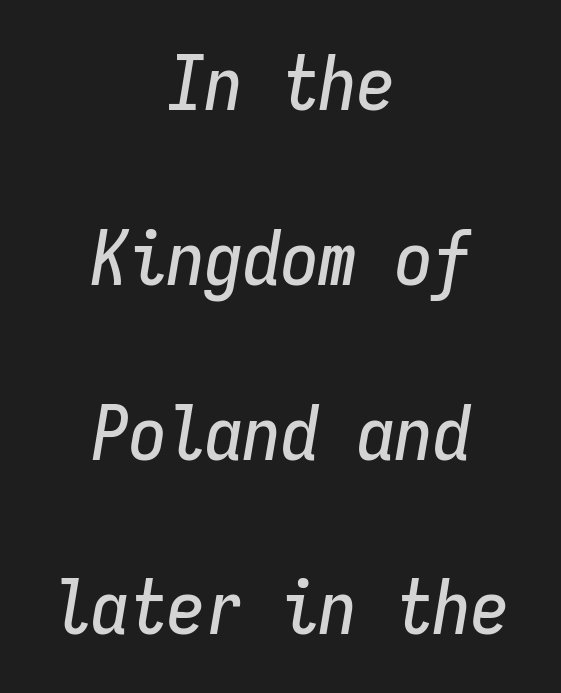
{"italic": "yes", "lean": "right", "slant_degrees": 9, "width": "condensed", "stroke_contrast": "low", "x_height": "medium", "monospaced": "yes", "underline": "no", "align": "center", "line_spacing": "loose", "line_spacing_ratio": 2.3, "letter_spacing": "normal", "letter_spacing_em": 0.0, "glyph_px": 76}
